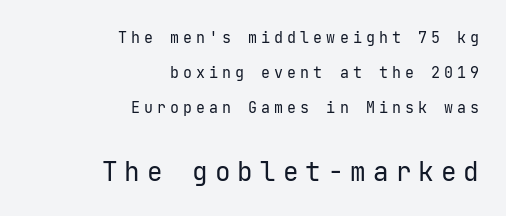
Q: Is the text bold? A: No.
Q: Is the text italic (slanted)? A: No, it is upright.
Q: Is the text underlined? A: No.
Q: How is the paragraph aligned? A: Right-aligned.
Q: Is the spacing between letters normal or unusually wide? A: Unusually wide.
Q: Is the spacing between lines tight, normal or loose? A: Loose.
Q: Which block of text is set in a larger size, the first (top) or the second (bottom)? A: The second (bottom) one.
